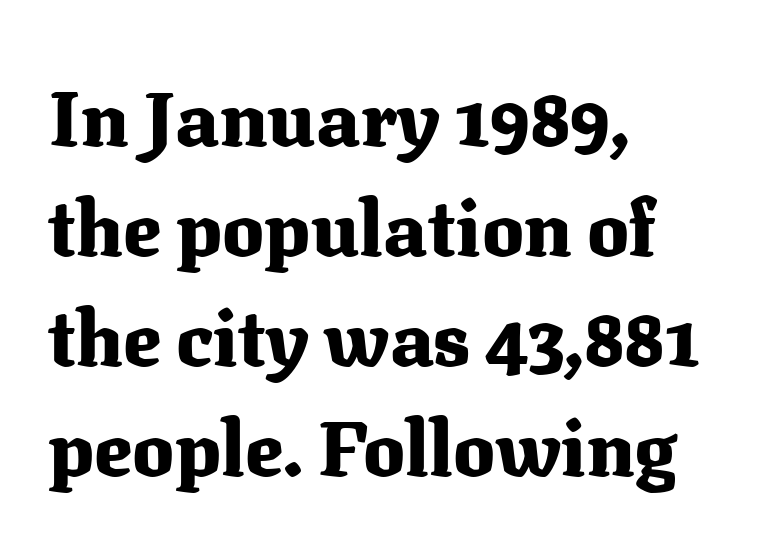
Q: Is the text bold? A: Yes.
Q: Is the text italic (slanted)? A: No, it is upright.
Q: Is the typeface a serif or a sans-serif typeface? A: Serif.
Q: Is the text underlined? A: No.
Q: How is the paragraph aligned? A: Left-aligned.
Q: Is the spacing between letters normal or unusually wide? A: Normal.
Q: Is the spacing between lines tight, normal or loose? A: Normal.
Q: Width (condensed, normal, or wide)? A: Normal.
Q: Stroke contrast? A: Medium.
Q: x-height? A: Medium.
Q: Monospaced? A: No.
